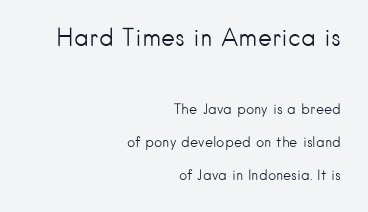
Size contrast runs from large at the top to small at the bottom. Horizontal alignment here is rightward, an uncommon choice for prose. Weight: regular or lighter. Glyph-to-glyph distance matches everyday printed text.
